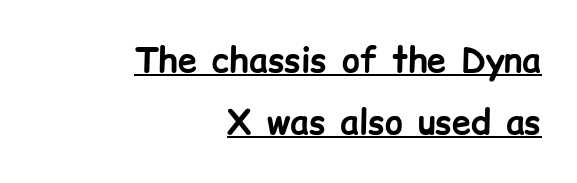
{"serif": "no", "italic": "no", "bold": "yes", "weight": "bold", "width": "normal", "stroke_contrast": "low", "x_height": "medium", "monospaced": "no", "underline": "yes", "align": "right", "line_spacing_ratio": 1.83, "letter_spacing": "normal", "letter_spacing_em": 0.0, "glyph_px": 34}
